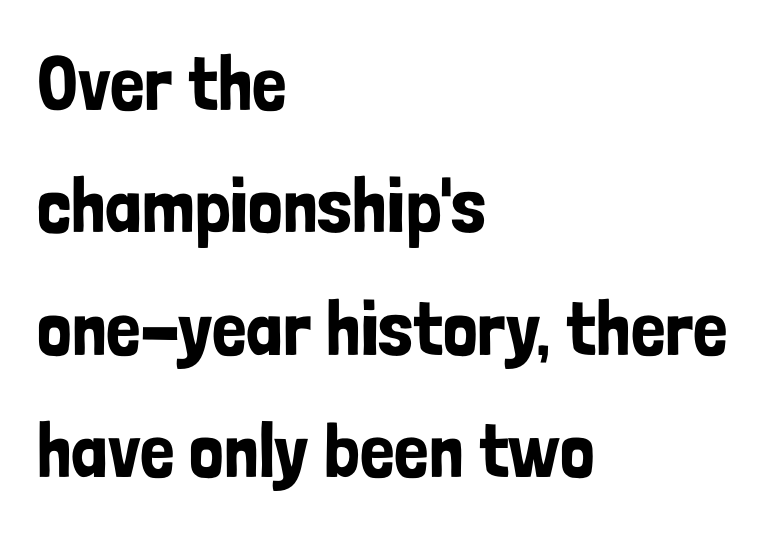
{"serif": "no", "italic": "no", "width": "condensed", "stroke_contrast": "low", "x_height": "medium", "monospaced": "no", "underline": "no", "align": "left", "line_spacing": "normal", "line_spacing_ratio": 1.59, "letter_spacing": "normal", "letter_spacing_em": 0.0, "glyph_px": 77}
